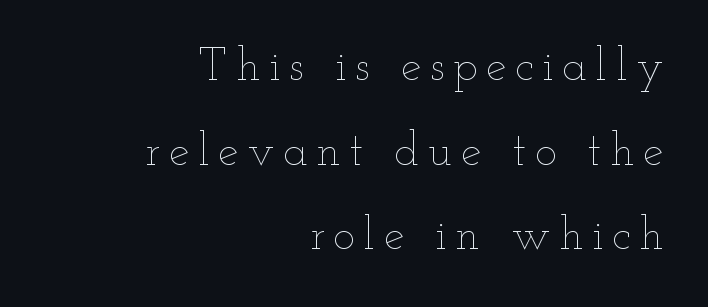
Q: Is the text bold? A: No.
Q: Is the text italic (slanted)? A: No, it is upright.
Q: Is the text underlined? A: No.
Q: How is the paragraph aligned? A: Right-aligned.
Q: Width (condensed, normal, or wide)? A: Wide.
Q: Stroke contrast? A: Low.
Q: x-height? A: Small.
Q: Monospaced? A: No.
